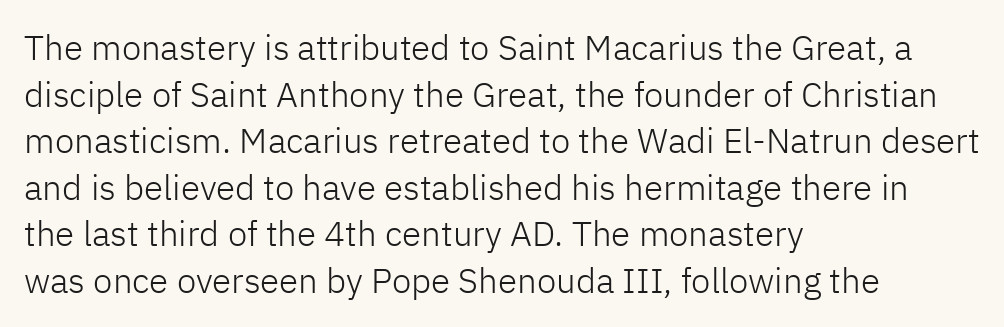
{"serif": "no", "italic": "no", "bold": "no", "weight": "light", "width": "normal", "stroke_contrast": "low", "x_height": "medium", "monospaced": "no", "underline": "no", "align": "left", "line_spacing": "normal", "line_spacing_ratio": 1.33, "letter_spacing": "normal", "letter_spacing_em": 0.0, "glyph_px": 35}
